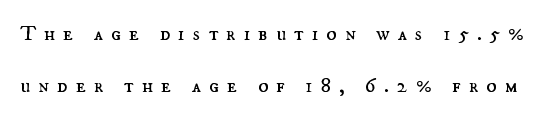
Q: Is the text bold? A: No.
Q: Is the text italic (slanted)? A: No, it is upright.
Q: Is the text underlined? A: No.
Q: Is the spacing between letters normal or unusually wide? A: Unusually wide.
Q: Is the spacing between lines tight, normal or loose? A: Loose.
